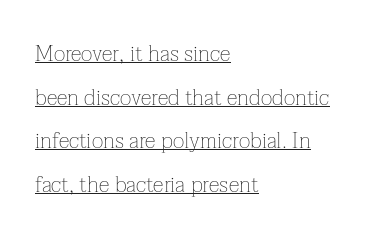
Q: Is the text bold? A: No.
Q: Is the text italic (slanted)? A: No, it is upright.
Q: Is the text underlined? A: Yes.
Q: How is the paragraph aligned? A: Left-aligned.
Q: Is the spacing between letters normal or unusually wide? A: Normal.
Q: Is the spacing between lines tight, normal or loose? A: Loose.
